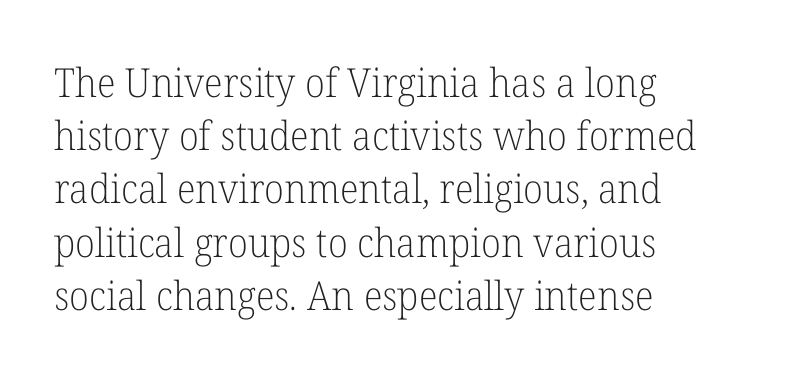
{"serif": "yes", "italic": "no", "bold": "no", "weight": "light", "width": "normal", "stroke_contrast": "low", "x_height": "medium", "monospaced": "no", "underline": "no", "align": "left", "line_spacing": "normal", "line_spacing_ratio": 1.33, "letter_spacing": "normal", "letter_spacing_em": 0.0, "glyph_px": 40}
